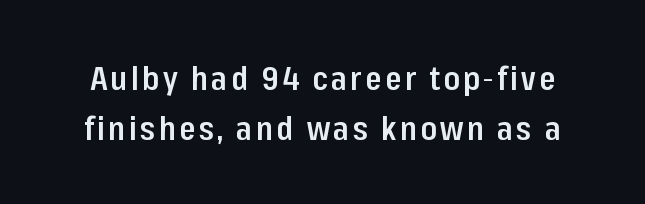
The image shows 33 px semibold, condensed sans-serif type, upright; set normal line spacing (1.51x), not underlined; low stroke contrast and a medium x-height.
